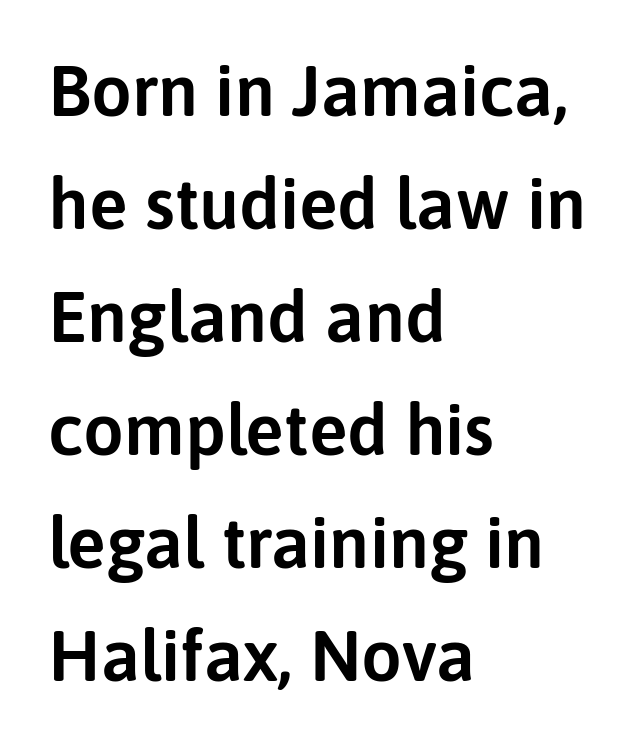
{"serif": "no", "italic": "no", "width": "normal", "stroke_contrast": "low", "x_height": "medium", "monospaced": "no", "underline": "no", "align": "left", "line_spacing": "normal", "line_spacing_ratio": 1.57, "letter_spacing": "normal", "letter_spacing_em": 0.0, "glyph_px": 72}
